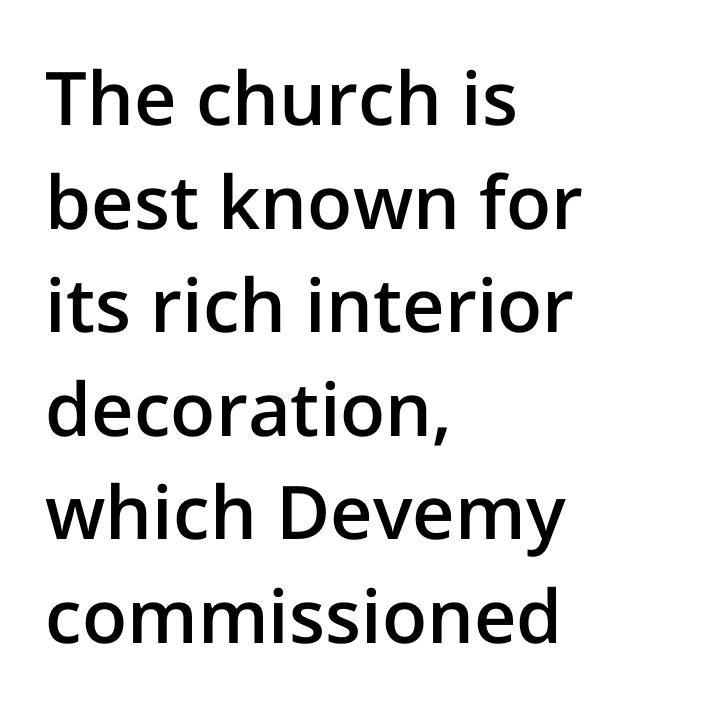
The image shows 74 px semibold sans-serif type, upright; set left-aligned, normal line spacing (1.4x), normal letter spacing, not underlined; low stroke contrast and a medium x-height.
